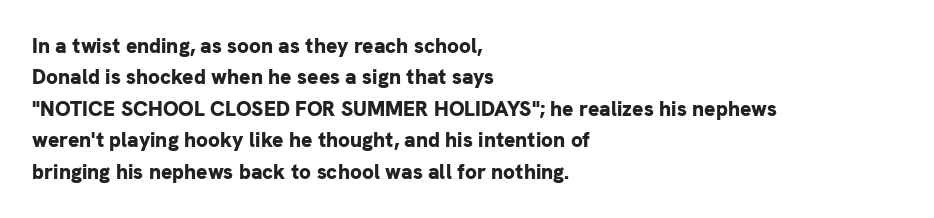
{"italic": "no", "bold": "yes", "underline": "no", "align": "left", "line_spacing": "normal", "line_spacing_ratio": 1.5, "letter_spacing": "normal", "letter_spacing_em": 0.0, "glyph_px": 21}
